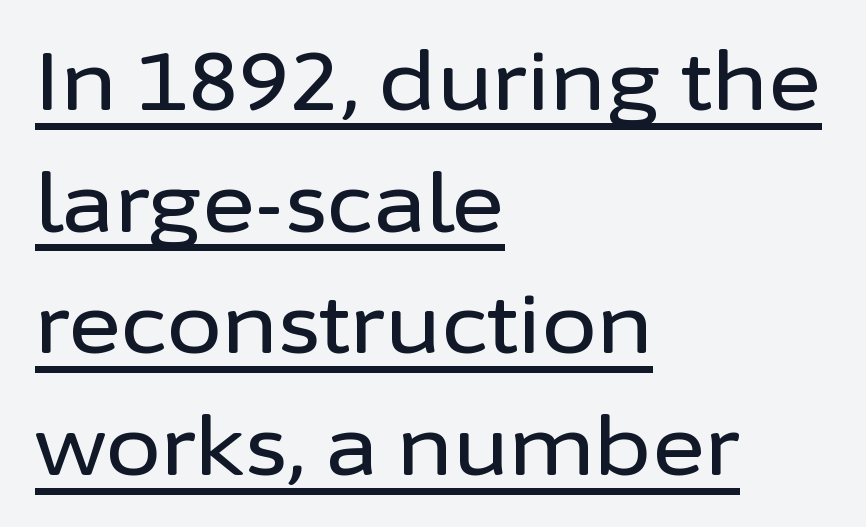
{"serif": "no", "italic": "no", "width": "normal", "stroke_contrast": "low", "x_height": "medium", "monospaced": "no", "underline": "yes", "align": "left", "line_spacing": "normal", "line_spacing_ratio": 1.52, "letter_spacing": "normal", "letter_spacing_em": 0.0, "glyph_px": 80}
